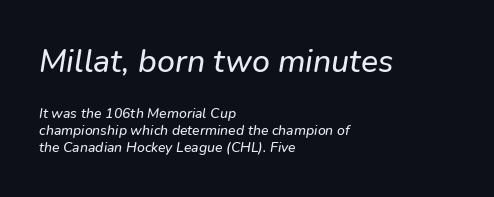
Q: Is the text italic (slanted)? A: Yes, it leans right by about 9 degrees.
Q: Is the text underlined? A: No.
Q: How is the paragraph aligned? A: Left-aligned.
Q: Is the spacing between letters normal or unusually wide? A: Normal.
Q: Which block of text is set in a larger size, the first (top) or the second (bottom)? A: The first (top) one.
Q: Width (condensed, normal, or wide)? A: Normal.
Q: Stroke contrast? A: Low.
Q: x-height? A: Medium.
Q: Monospaced? A: No.
